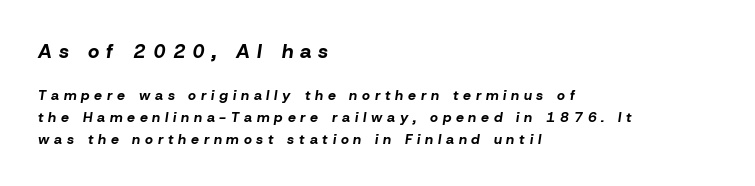
{"italic": "yes", "lean": "right", "slant_degrees": 8, "bold": "yes", "underline": "no", "align": "left", "line_spacing": "normal", "line_spacing_ratio": 1.58, "letter_spacing": "wide", "letter_spacing_em": 0.34, "larger_block": "first", "size_ratio": 1.43, "glyph_px": 20}
